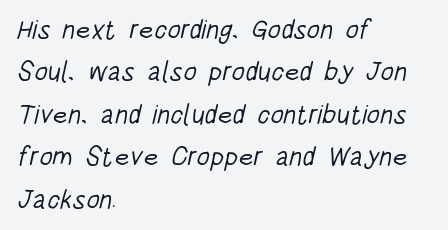
Teacher's note: observe the even left margin — that is flush-left alignment. Students, observe: this is what conventionally led text looks like. Check under the words: just untouched page. The font sits on the lighter half of the weight spectrum, regular included.
